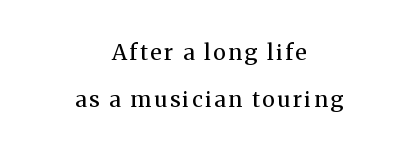
If you measured baseline to baseline, you'd find a long distance. Just letters on the line, the space beneath them empty. The characters are drawn with everyday or finer stroke widths. Do the letters lean? They stand straight. Layout note: lines centered.
